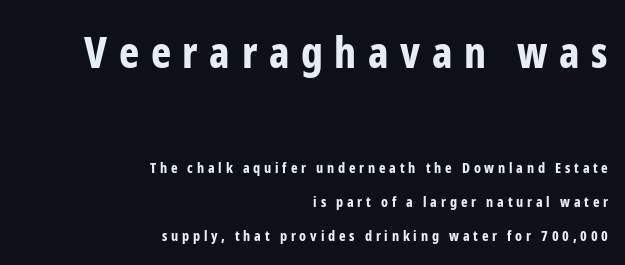
Q: Is the text bold? A: Yes.
Q: Is the text italic (slanted)? A: No, it is upright.
Q: Is the typeface a serif or a sans-serif typeface? A: Sans-serif.
Q: Is the text underlined? A: No.
Q: How is the paragraph aligned? A: Right-aligned.
Q: Is the spacing between letters normal or unusually wide? A: Unusually wide.
Q: Is the spacing between lines tight, normal or loose? A: Loose.
Q: Which block of text is set in a larger size, the first (top) or the second (bottom)? A: The first (top) one.
Q: Width (condensed, normal, or wide)? A: Condensed.
Q: Stroke contrast? A: Low.
Q: x-height? A: Medium.
Q: Monospaced? A: No.
